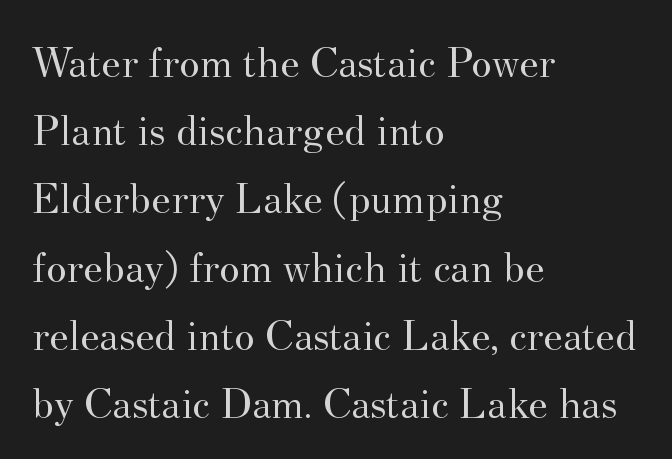
{"serif": "yes", "italic": "no", "bold": "no", "weight": "regular", "width": "normal", "stroke_contrast": "medium", "x_height": "small", "monospaced": "no", "underline": "no", "align": "left", "line_spacing": "normal", "line_spacing_ratio": 1.55, "letter_spacing": "normal", "letter_spacing_em": 0.0, "glyph_px": 44}
